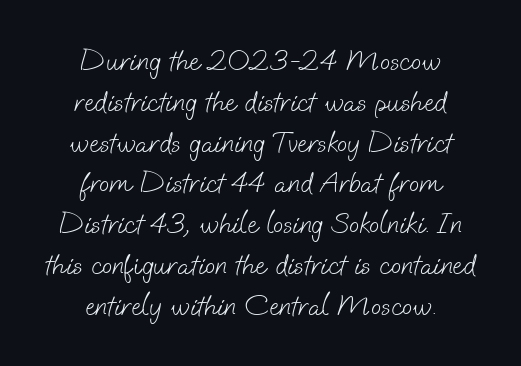
{"serif": "no", "bold": "no", "weight": "light", "width": "normal", "stroke_contrast": "low", "x_height": "small", "monospaced": "no", "underline": "no", "align": "center", "line_spacing": "normal", "line_spacing_ratio": 1.36, "letter_spacing": "normal", "letter_spacing_em": 0.0, "glyph_px": 30}
